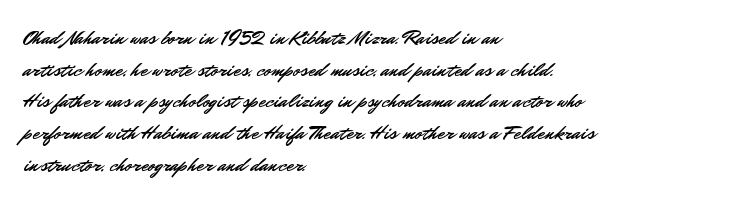
Has an underline been added? It has not. Notice how descenders clear the ascenders below comfortably — that's standard leading. The line texture is even and compact thanks to regular tracking.
